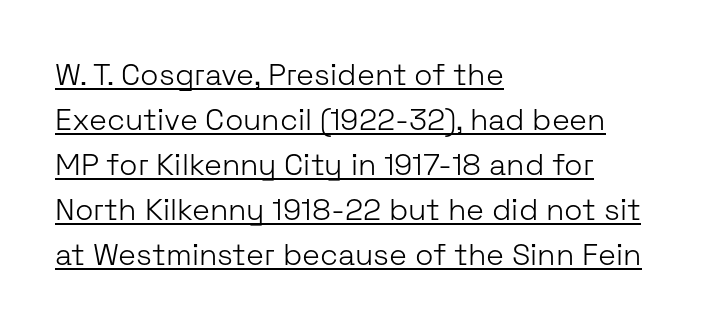
The image shows 30 px light sans-serif type, upright; set left-aligned, normal line spacing (1.5x), normal letter spacing, underlined; low stroke contrast and a medium x-height.
